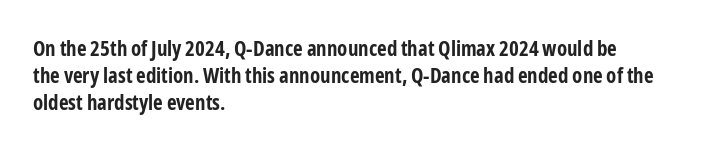
The image shows 21 px bold type, upright; set left-aligned, normal line spacing (1.29x), normal letter spacing, not underlined.
